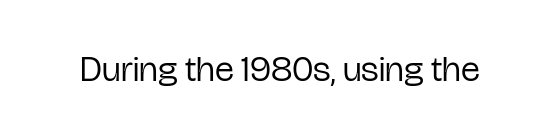
{"serif": "no", "italic": "no", "bold": "no", "weight": "regular", "width": "condensed", "stroke_contrast": "low", "x_height": "medium", "monospaced": "no", "underline": "no", "letter_spacing": "normal", "letter_spacing_em": 0.0, "glyph_px": 36}
